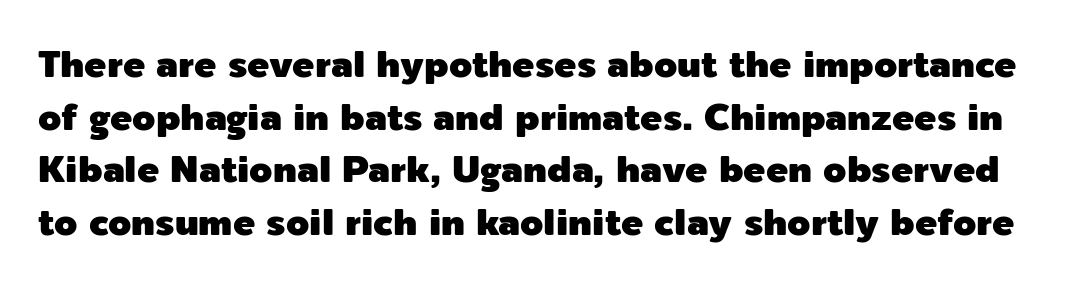
{"serif": "no", "italic": "no", "width": "normal", "x_height": "medium", "monospaced": "no", "underline": "no", "line_spacing": "normal", "line_spacing_ratio": 1.42, "letter_spacing": "normal", "letter_spacing_em": 0.0, "glyph_px": 37}
